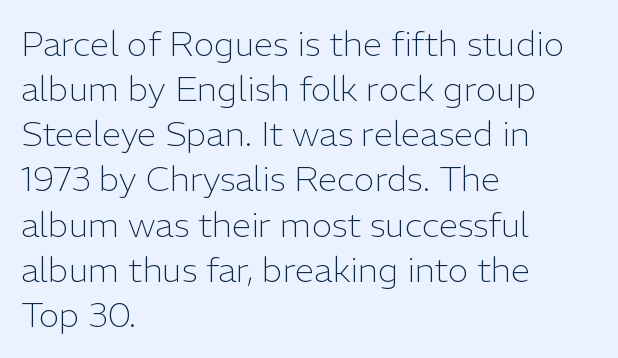
The passage shown is not underscored anywhere. Students, observe: this is what conventionally led text looks like. Each letter keeps its own natural width here, so spacing adapts to shape. Are there feet on the stems? There aren't — it's a sans. These glyphs show unthickened strokes, regular width or finer. How are the letters spaced? Ordinarily, with no added tracking.
